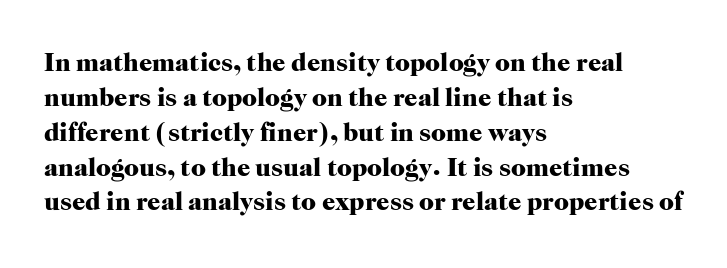
{"italic": "no", "bold": "yes", "underline": "no", "align": "left", "line_spacing": "normal", "line_spacing_ratio": 1.34, "letter_spacing": "normal", "letter_spacing_em": 0.0, "glyph_px": 26}
